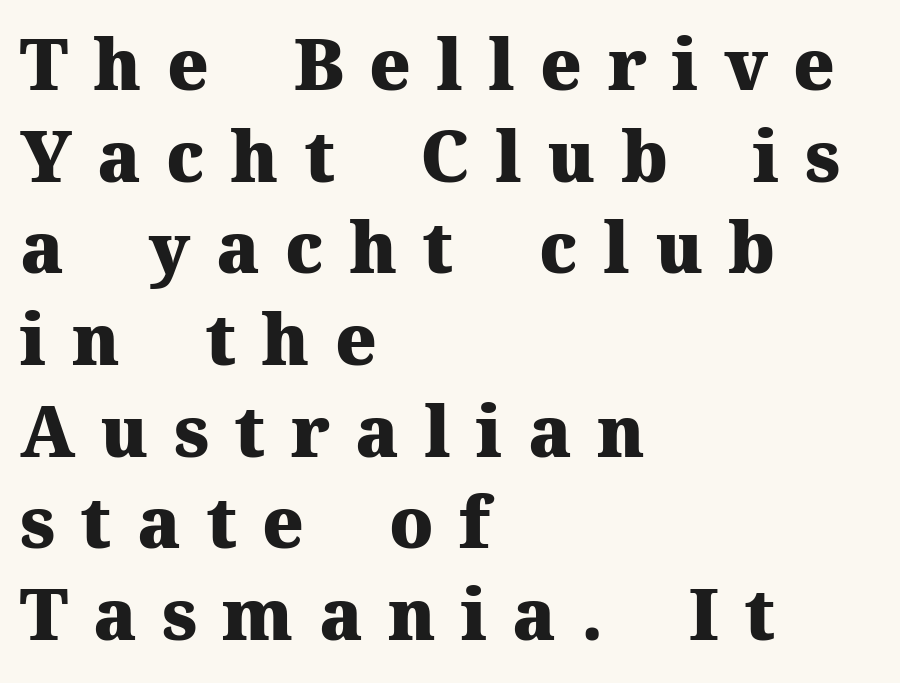
The image shows 70 px heavy serif type, upright; set left-aligned, normal line spacing (1.31x), unusually wide letter spacing (+0.36 em), not underlined; medium stroke contrast and a medium x-height.
